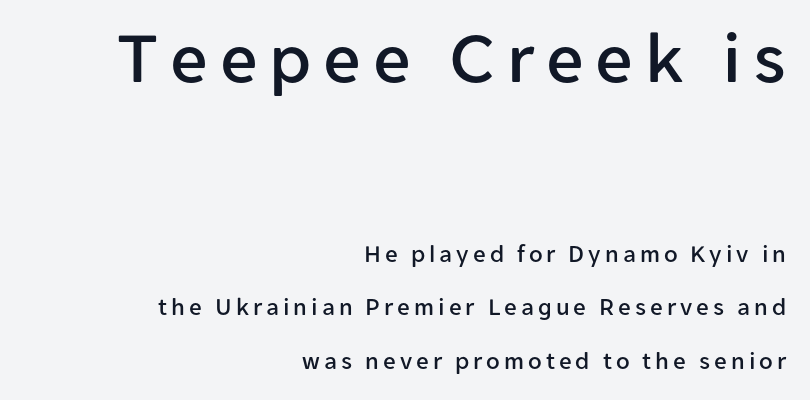
{"serif": "no", "italic": "no", "width": "normal", "stroke_contrast": "low", "x_height": "medium", "monospaced": "no", "underline": "no", "align": "right", "line_spacing": "loose", "line_spacing_ratio": 2.14, "larger_block": "first", "size_ratio": 2.96, "glyph_px": 74}
